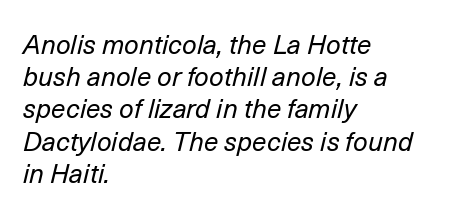
{"italic": "yes", "lean": "right", "slant_degrees": 14, "bold": "no", "underline": "no", "align": "left", "line_spacing_ratio": 1.24, "letter_spacing": "normal", "letter_spacing_em": 0.0, "glyph_px": 26}
